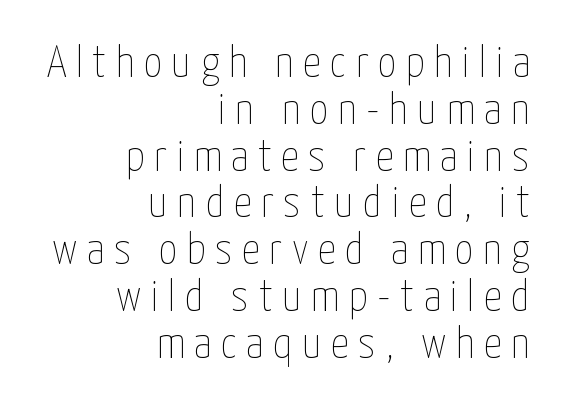
Q: Is the text bold? A: No.
Q: Is the text italic (slanted)? A: No, it is upright.
Q: Is the text underlined? A: No.
Q: How is the paragraph aligned? A: Right-aligned.
Q: Is the spacing between letters normal or unusually wide? A: Unusually wide.
Q: Is the spacing between lines tight, normal or loose? A: Tight.
Q: Width (condensed, normal, or wide)? A: Condensed.
Q: Stroke contrast? A: Low.
Q: x-height? A: Medium.
Q: Monospaced? A: No.
